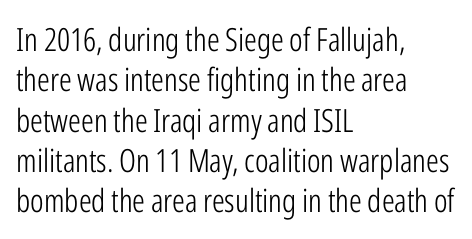
{"serif": "no", "italic": "no", "bold": "no", "weight": "light", "width": "condensed", "stroke_contrast": "low", "x_height": "medium", "monospaced": "no", "underline": "no", "align": "left", "line_spacing": "normal", "line_spacing_ratio": 1.26, "letter_spacing": "normal", "letter_spacing_em": 0.0, "glyph_px": 32}
